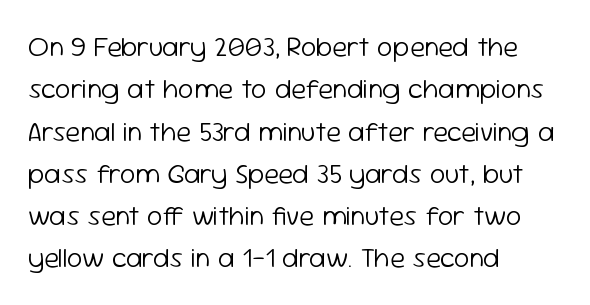
{"serif": "no", "italic": "no", "bold": "no", "weight": "light", "width": "normal", "stroke_contrast": "low", "x_height": "medium", "monospaced": "no", "underline": "no", "align": "left", "line_spacing": "normal", "line_spacing_ratio": 1.51, "letter_spacing": "normal", "letter_spacing_em": 0.0, "glyph_px": 28}
